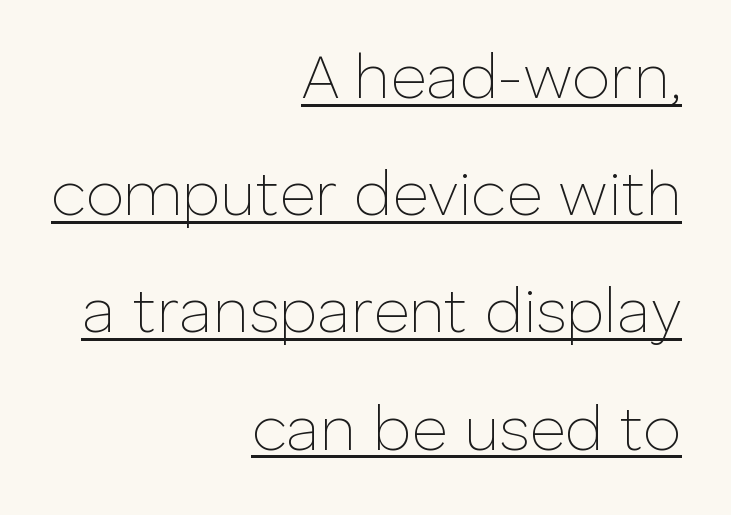
Q: Is the text bold? A: No.
Q: Is the text italic (slanted)? A: No, it is upright.
Q: Is the typeface a serif or a sans-serif typeface? A: Sans-serif.
Q: Is the text underlined? A: Yes.
Q: How is the paragraph aligned? A: Right-aligned.
Q: Is the spacing between letters normal or unusually wide? A: Normal.
Q: Width (condensed, normal, or wide)? A: Normal.
Q: Stroke contrast? A: Low.
Q: x-height? A: Medium.
Q: Monospaced? A: No.
